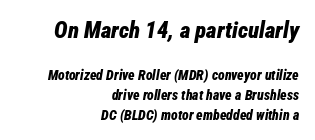
{"italic": "yes", "lean": "right", "slant_degrees": 12, "bold": "yes", "underline": "no", "align": "right", "line_spacing": "normal", "line_spacing_ratio": 1.42, "letter_spacing": "normal", "letter_spacing_em": 0.0, "larger_block": "first", "size_ratio": 1.64, "glyph_px": 23}
